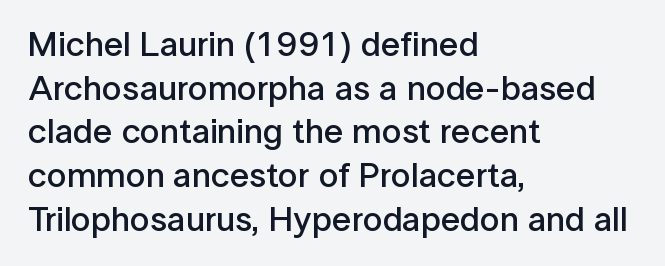
Q: Is the text bold? A: Semi-bold.
Q: Is the text italic (slanted)? A: No, it is upright.
Q: Is the typeface a serif or a sans-serif typeface? A: Sans-serif.
Q: Is the text underlined? A: No.
Q: How is the paragraph aligned? A: Left-aligned.
Q: Is the spacing between letters normal or unusually wide? A: Normal.
Q: Is the spacing between lines tight, normal or loose? A: Normal.
Q: Width (condensed, normal, or wide)? A: Normal.
Q: Stroke contrast? A: Low.
Q: x-height? A: Medium.
Q: Monospaced? A: No.
